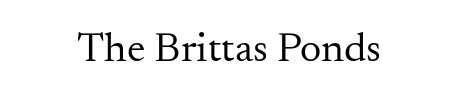
Is this a fixed-width face? No — the glyphs have proportional, varying widths. Characters follow at the spacing the type designer built in. Rendered with straight, roman letterforms. Honestly, there is no underline to notice here at all. The passage shown is typeset with a serif family.
